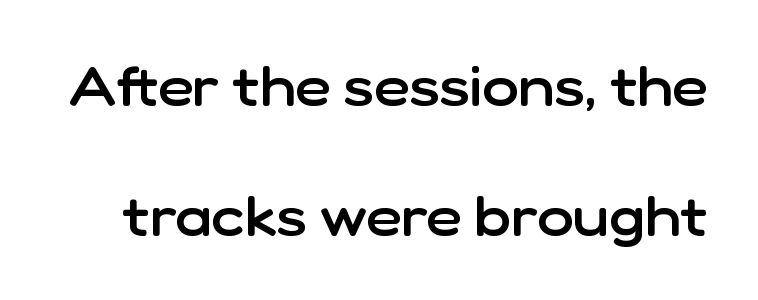
The image shows 55 px semibold sans-serif type, upright; set loose line spacing (2.37x), normal letter spacing, not underlined; low stroke contrast and a medium x-height.
